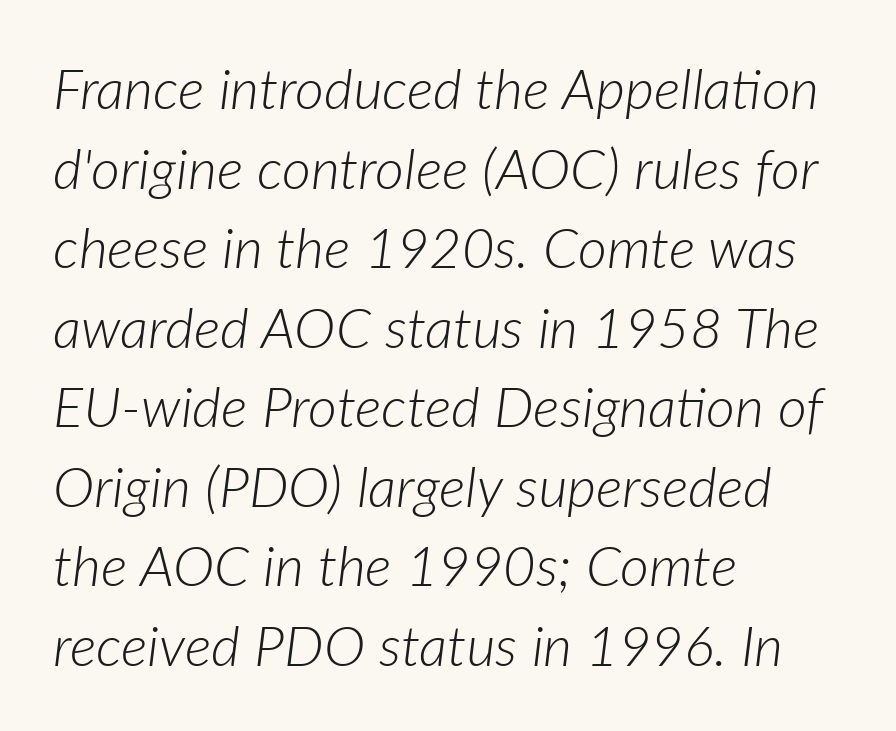
Q: Is the text bold? A: No.
Q: Is the text italic (slanted)? A: Yes, it leans right by about 7 degrees.
Q: Is the text underlined? A: No.
Q: How is the paragraph aligned? A: Left-aligned.
Q: Is the spacing between letters normal or unusually wide? A: Normal.
Q: Is the spacing between lines tight, normal or loose? A: Normal.
Q: Width (condensed, normal, or wide)? A: Normal.
Q: Stroke contrast? A: Low.
Q: x-height? A: Medium.
Q: Monospaced? A: No.
